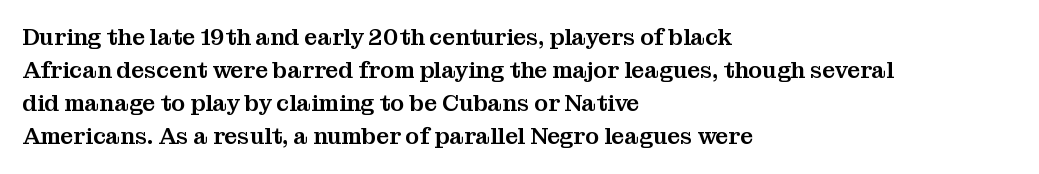
Q: Is the text italic (slanted)? A: No, it is upright.
Q: Is the text underlined? A: No.
Q: How is the paragraph aligned? A: Left-aligned.
Q: Is the spacing between letters normal or unusually wide? A: Normal.
Q: Is the spacing between lines tight, normal or loose? A: Normal.
